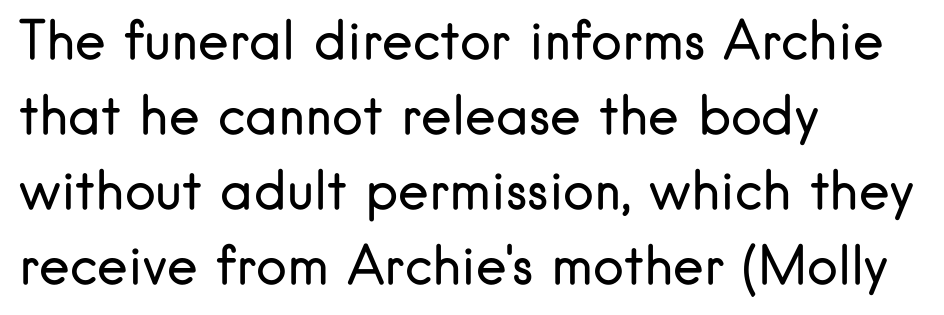
The image shows 52 px regular-weight sans-serif type, upright; set left-aligned, normal line spacing (1.44x), normal letter spacing, not underlined; low stroke contrast and a small x-height.
